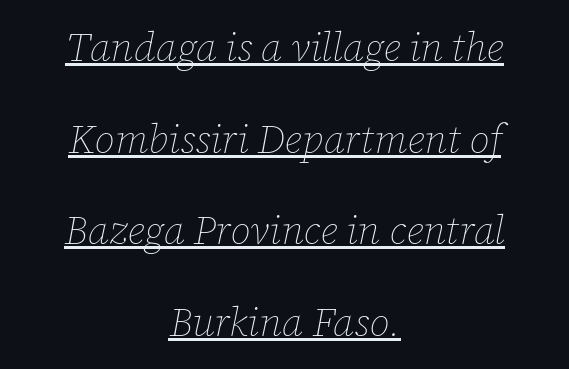
{"italic": "yes", "lean": "right", "slant_degrees": 12, "bold": "no", "weight": "thin", "width": "normal", "stroke_contrast": "low", "x_height": "medium", "monospaced": "no", "underline": "yes", "align": "center", "line_spacing": "loose", "line_spacing_ratio": 2.29, "letter_spacing": "normal", "letter_spacing_em": 0.0, "glyph_px": 40}
